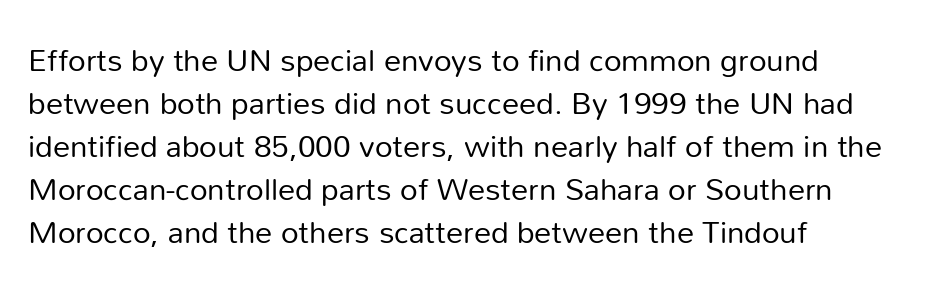
{"serif": "no", "italic": "no", "bold": "no", "weight": "regular", "width": "normal", "stroke_contrast": "low", "x_height": "medium", "monospaced": "no", "underline": "no", "align": "left", "line_spacing": "normal", "line_spacing_ratio": 1.39, "letter_spacing": "normal", "letter_spacing_em": 0.0, "glyph_px": 31}
